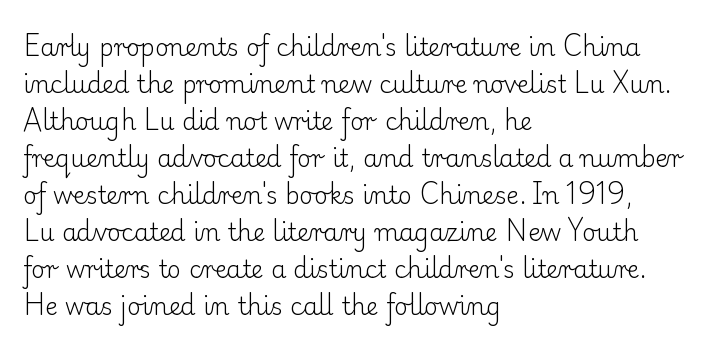
{"italic": "no", "bold": "no", "underline": "no", "align": "left", "line_spacing": "normal", "line_spacing_ratio": 1.54, "letter_spacing": "normal", "letter_spacing_em": 0.0, "glyph_px": 24}
